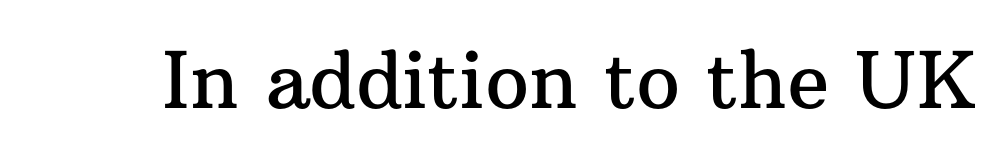
In terms of letterform style, serifs are clearly present. The letters advance in unequal steps, a hallmark of proportional type. In terms of letterspacing, this is plain default setting. Words float on clear page, feet unadorned. Upright lettering throughout.
